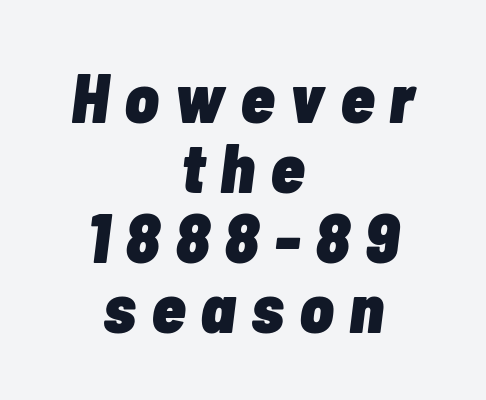
The image shows 70 px heavy, condensed type, italic (leaning right); set centered, tight line spacing (1.0x), unusually wide letter spacing (+0.22 em), not underlined; low stroke contrast and a medium x-height.
